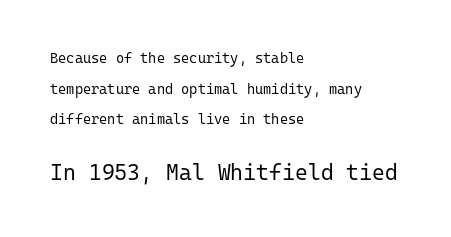
Q: Is the text bold? A: No.
Q: Is the text italic (slanted)? A: No, it is upright.
Q: Is the text underlined? A: No.
Q: How is the paragraph aligned? A: Left-aligned.
Q: Is the spacing between letters normal or unusually wide? A: Normal.
Q: Is the spacing between lines tight, normal or loose? A: Loose.
Q: Which block of text is set in a larger size, the first (top) or the second (bottom)? A: The second (bottom) one.
